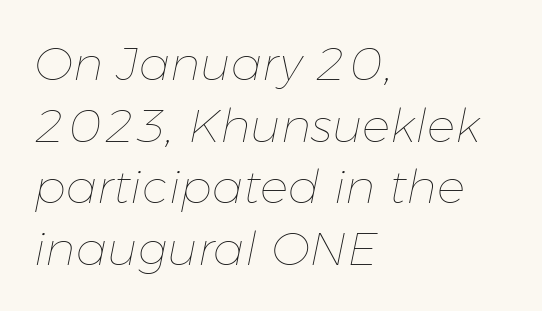
The image shows 47 px thin type, italic (leaning right); set left-aligned, normal line spacing (1.31x), normal letter spacing, not underlined; low stroke contrast and a medium x-height.
